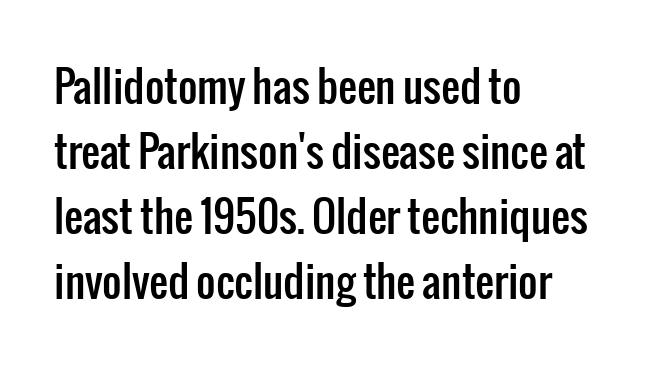
The image shows 42 px condensed sans-serif type, upright; set left-aligned, normal line spacing (1.55x), normal letter spacing, not underlined; low stroke contrast and a medium x-height.
